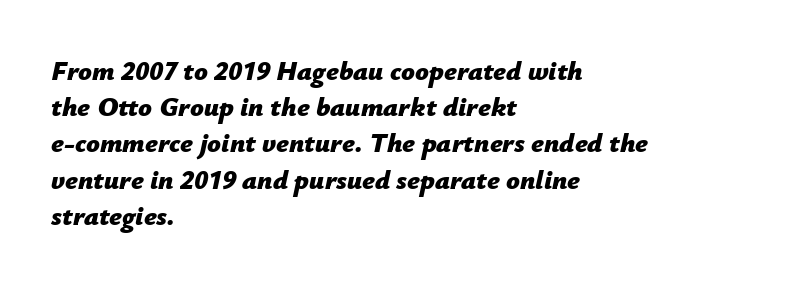
Q: Is the text bold? A: Yes.
Q: Is the text italic (slanted)? A: Yes, it leans right by about 12 degrees.
Q: Is the text underlined? A: No.
Q: How is the paragraph aligned? A: Left-aligned.
Q: Is the spacing between letters normal or unusually wide? A: Normal.
Q: Is the spacing between lines tight, normal or loose? A: Normal.
